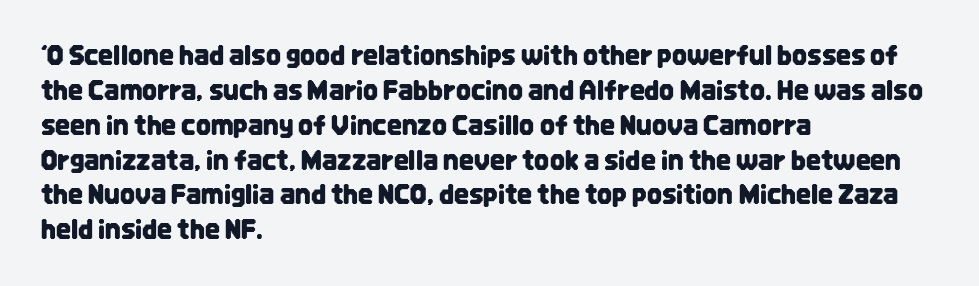
The letters stand straight up with perfectly vertical stems. Anything drawn beneath the words? Only blank space. Vertical spacing — default. Short note: letters normally spaced. Leftover space on each line is placed entirely after the last word.
